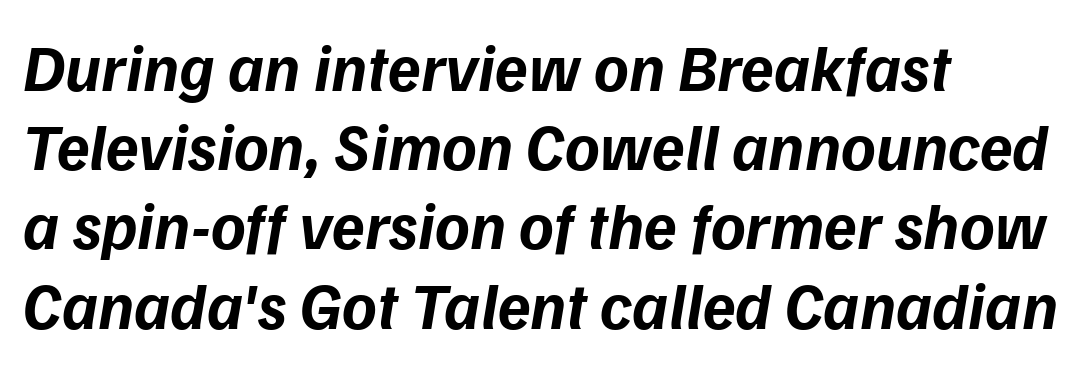
The image shows 66 px bold type, italic (leaning right); set left-aligned, line spacing 1.2x, normal letter spacing, not underlined; low stroke contrast and a medium x-height.
